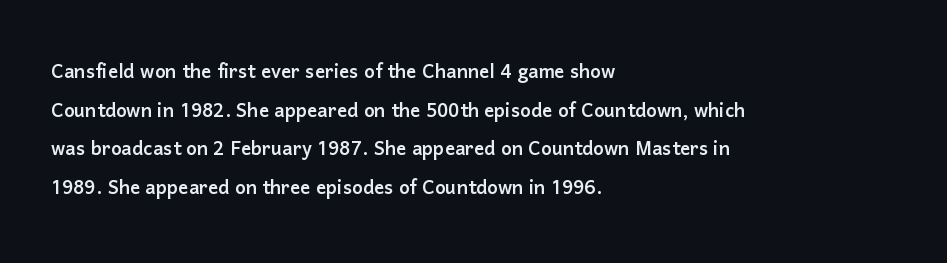
{"italic": "no", "underline": "no", "align": "left", "line_spacing": "normal", "line_spacing_ratio": 1.55, "letter_spacing": "normal", "letter_spacing_em": 0.0, "glyph_px": 25}
